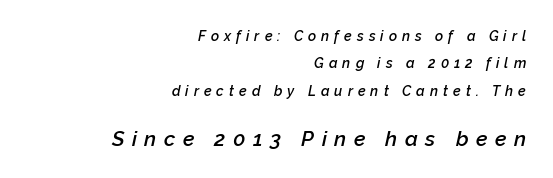
If you squint, the bottom block still reads clearly — it's the larger of the two. The letters are semibold — heavier than regular but short of a full bold. Check the space under the baseline: it is left empty. Caption: expanded tracking, letters set apart. These lines stand farther apart than default settings would place them.
